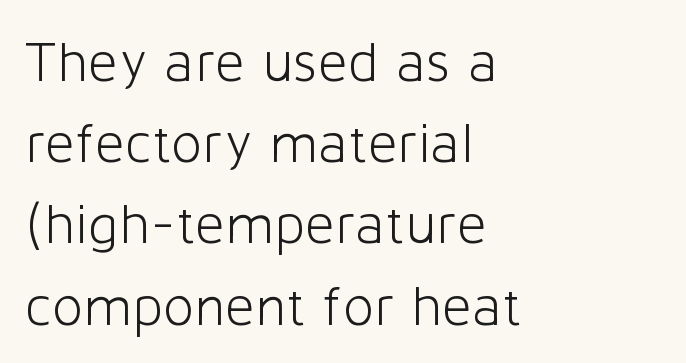
Q: Is the text bold? A: No.
Q: Is the text italic (slanted)? A: No, it is upright.
Q: Is the typeface a serif or a sans-serif typeface? A: Sans-serif.
Q: Is the text underlined? A: No.
Q: How is the paragraph aligned? A: Left-aligned.
Q: Is the spacing between letters normal or unusually wide? A: Normal.
Q: Is the spacing between lines tight, normal or loose? A: Normal.
Q: Width (condensed, normal, or wide)? A: Normal.
Q: Stroke contrast? A: Low.
Q: x-height? A: Medium.
Q: Monospaced? A: No.
